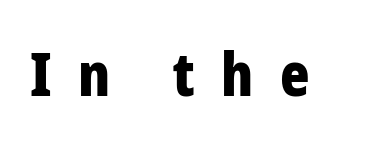
The image shows 61 px bold, condensed sans-serif type, upright; set unusually wide letter spacing (+0.43 em), not underlined; low stroke contrast and a medium x-height.
